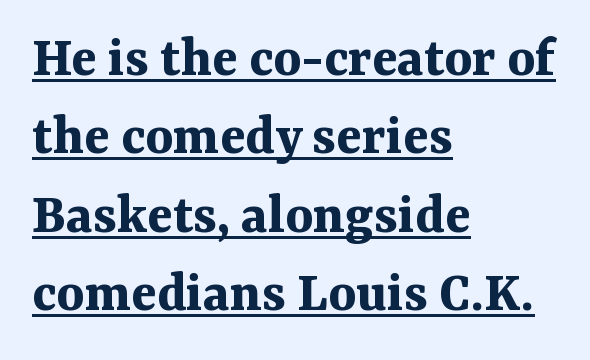
Q: Is the text bold? A: Yes.
Q: Is the text italic (slanted)? A: No, it is upright.
Q: Is the typeface a serif or a sans-serif typeface? A: Serif.
Q: Is the text underlined? A: Yes.
Q: How is the paragraph aligned? A: Left-aligned.
Q: Is the spacing between letters normal or unusually wide? A: Normal.
Q: Is the spacing between lines tight, normal or loose? A: Normal.
Q: Width (condensed, normal, or wide)? A: Normal.
Q: Stroke contrast? A: Medium.
Q: x-height? A: Medium.
Q: Monospaced? A: No.
